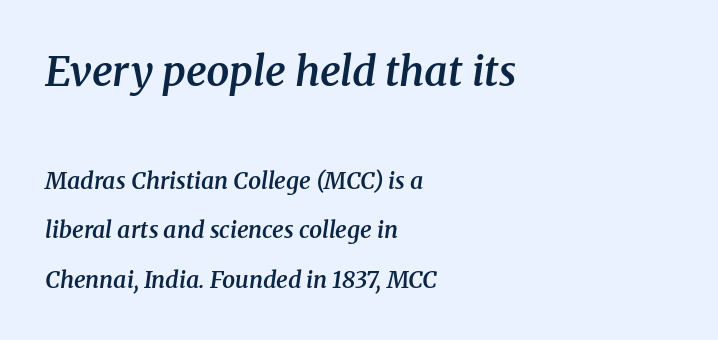
The image shows 41 px semibold serif type, italic (leaning right); set left-aligned, loose line spacing (2.15x), normal letter spacing, not underlined; the first (top) block is 1.78x larger; medium stroke contrast and a medium x-height.
